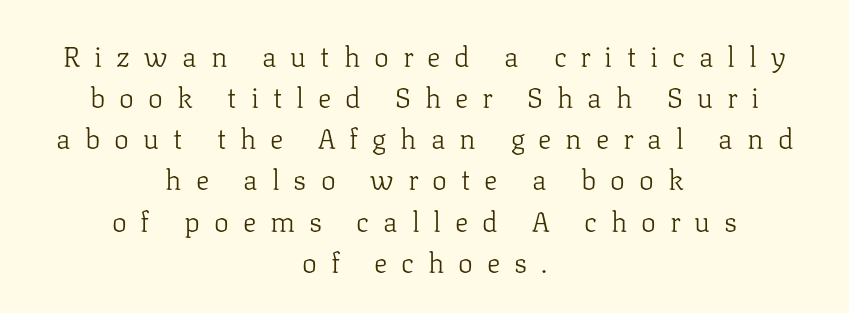
{"serif": "yes", "italic": "no", "bold": "no", "weight": "light", "width": "normal", "stroke_contrast": "low", "x_height": "medium", "monospaced": "no", "underline": "no", "align": "center", "line_spacing": "normal", "line_spacing_ratio": 1.47, "letter_spacing": "wide", "letter_spacing_em": 0.5, "glyph_px": 28}
